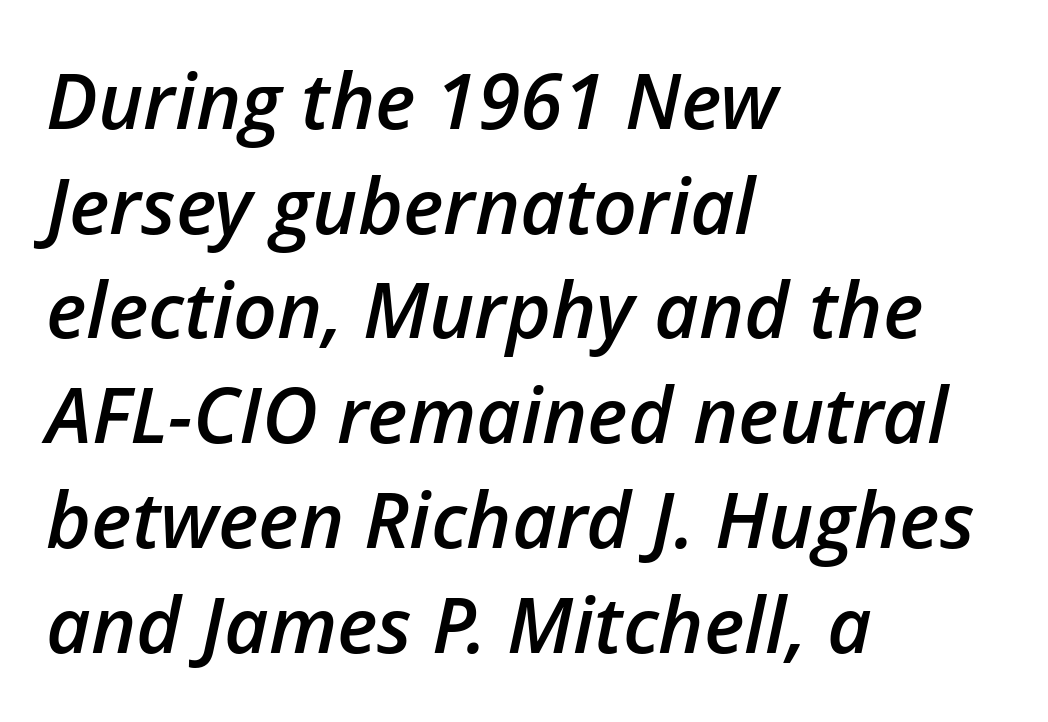
Q: Is the text bold? A: Semi-bold.
Q: Is the text italic (slanted)? A: Yes, it leans right by about 12 degrees.
Q: Is the text underlined? A: No.
Q: How is the paragraph aligned? A: Left-aligned.
Q: Is the spacing between letters normal or unusually wide? A: Normal.
Q: Is the spacing between lines tight, normal or loose? A: Normal.
Q: Width (condensed, normal, or wide)? A: Normal.
Q: Stroke contrast? A: Low.
Q: x-height? A: Medium.
Q: Monospaced? A: No.
